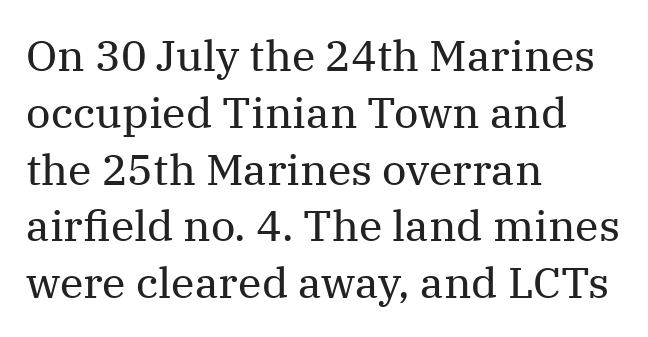
{"serif": "yes", "italic": "no", "bold": "no", "weight": "regular", "width": "normal", "stroke_contrast": "medium", "x_height": "medium", "monospaced": "no", "underline": "no", "align": "left", "line_spacing": "normal", "line_spacing_ratio": 1.32, "letter_spacing": "normal", "letter_spacing_em": 0.0, "glyph_px": 43}
